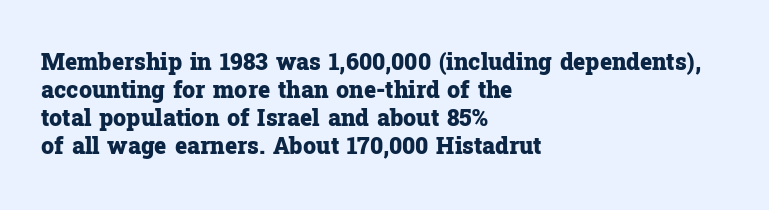
{"italic": "no", "bold": "yes", "underline": "no", "align": "left", "line_spacing_ratio": 1.22, "letter_spacing": "normal", "letter_spacing_em": 0.0, "glyph_px": 23}
